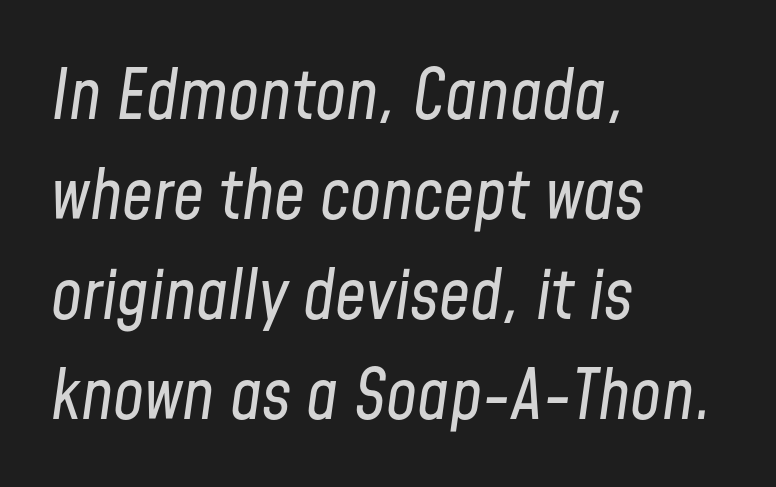
Is the block centered? No — it sits flush against the left margin. The whole block is typeset with a tilt. A light-to-regular cut is what we see here. Quick note: underline off. No extra tracking has been applied to these lines.
